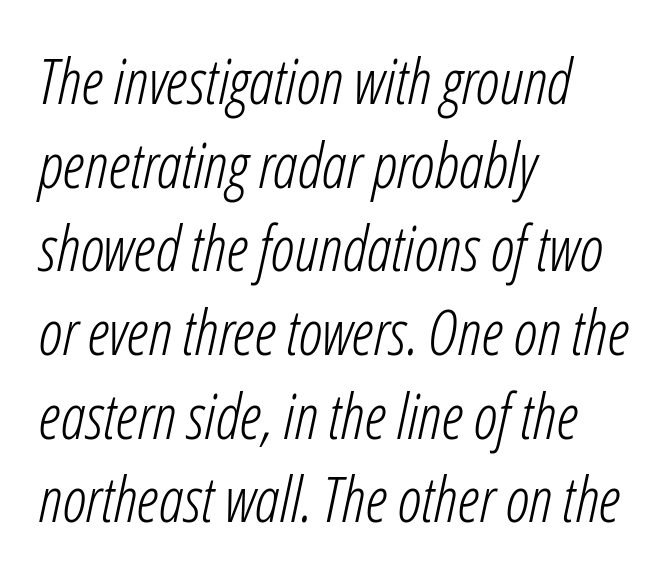
The image shows 62 px light, condensed type, italic (leaning right); set left-aligned, normal line spacing (1.35x), normal letter spacing, not underlined; low stroke contrast and a medium x-height.
